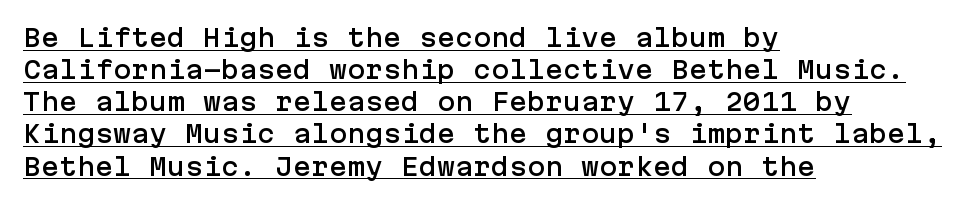
The image shows 24 px text type, upright; set left-aligned, normal line spacing (1.34x), normal letter spacing, underlined.
